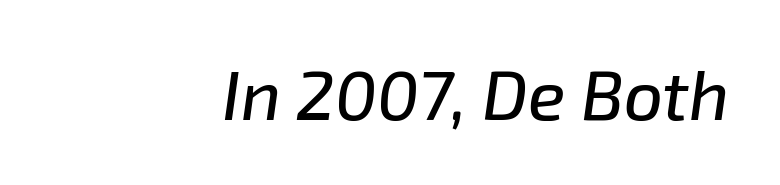
Q: Is the text italic (slanted)? A: Yes, it leans right by about 8 degrees.
Q: Is the text underlined? A: No.
Q: How is the paragraph aligned? A: Right-aligned.
Q: Is the spacing between letters normal or unusually wide? A: Normal.
Q: Width (condensed, normal, or wide)? A: Normal.
Q: Stroke contrast? A: Low.
Q: x-height? A: Medium.
Q: Monospaced? A: No.
